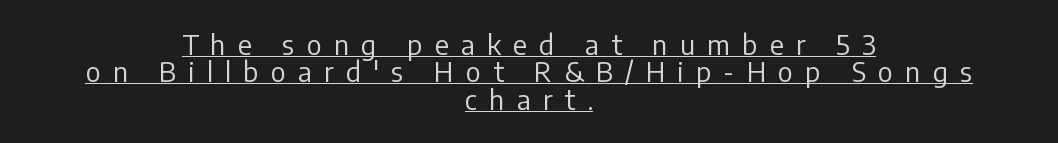
This sample carries an underscore along the baseline area. Baseline-to-baseline distance is barely more than the letter height. Ordinary non-slanted type is in use. Tracking value appears strongly positive — letters spread wide. Think standard paragraph weight, or any step lighter than that.
